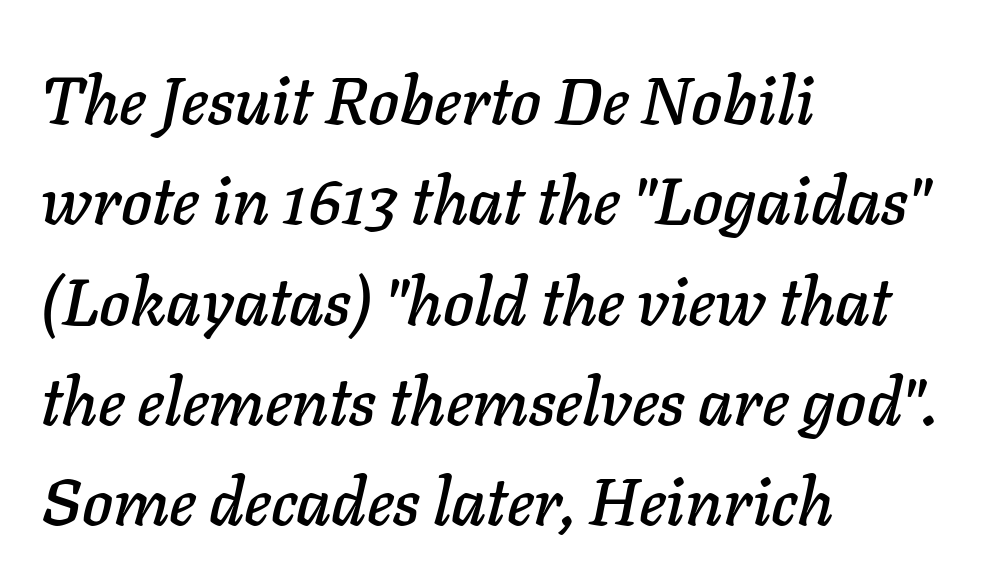
The image shows 66 px text type, italic (leaning right); set left-aligned, normal line spacing (1.52x), normal letter spacing, not underlined; low stroke contrast and a medium x-height.
